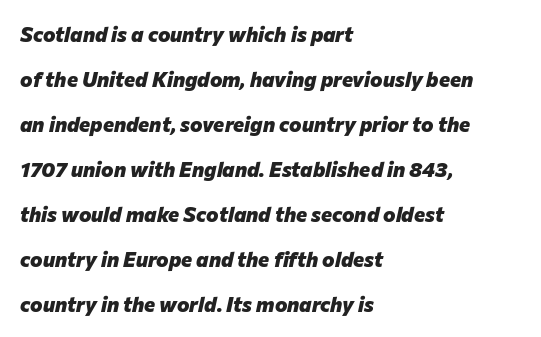
The image shows 21 px bold type, italic (leaning right); set left-aligned, loose line spacing (2.14x), normal letter spacing, not underlined.
